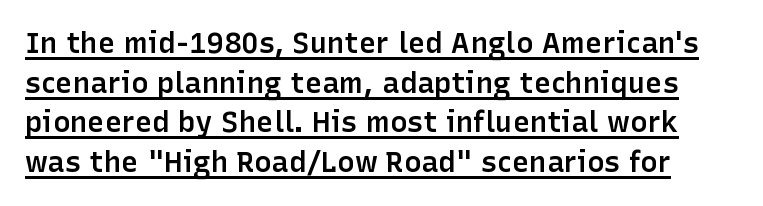
Q: Is the text bold? A: Semi-bold.
Q: Is the text italic (slanted)? A: No, it is upright.
Q: Is the typeface a serif or a sans-serif typeface? A: Sans-serif.
Q: Is the text underlined? A: Yes.
Q: Is the spacing between letters normal or unusually wide? A: Normal.
Q: Is the spacing between lines tight, normal or loose? A: Normal.
Q: Width (condensed, normal, or wide)? A: Normal.
Q: Stroke contrast? A: Low.
Q: x-height? A: Medium.
Q: Monospaced? A: No.
